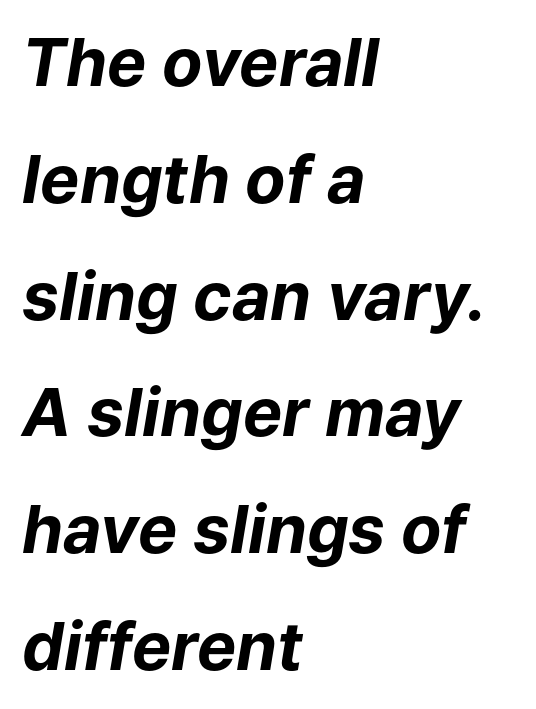
Q: Is the text bold? A: Yes.
Q: Is the text italic (slanted)? A: Yes, it leans right by about 9 degrees.
Q: Is the text underlined? A: No.
Q: How is the paragraph aligned? A: Left-aligned.
Q: Is the spacing between letters normal or unusually wide? A: Normal.
Q: Width (condensed, normal, or wide)? A: Normal.
Q: Stroke contrast? A: Low.
Q: x-height? A: Medium.
Q: Monospaced? A: No.
